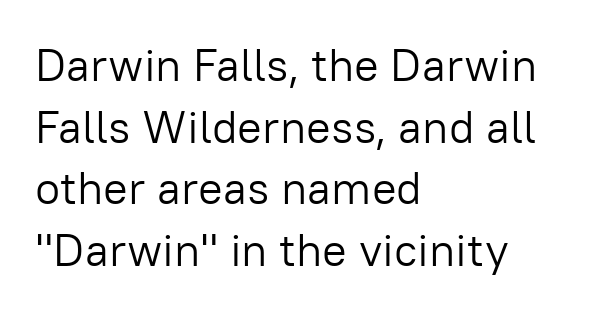
The image shows 46 px light sans-serif type, upright; set left-aligned, normal line spacing (1.34x), normal letter spacing, not underlined; low stroke contrast and a medium x-height.
